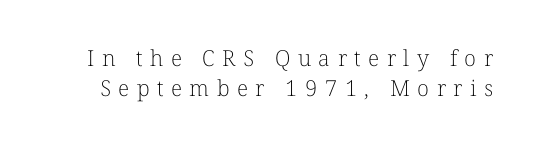
Q: Is the text bold? A: No.
Q: Is the text italic (slanted)? A: No, it is upright.
Q: Is the text underlined? A: No.
Q: Is the spacing between letters normal or unusually wide? A: Unusually wide.
Q: Is the spacing between lines tight, normal or loose? A: Normal.
